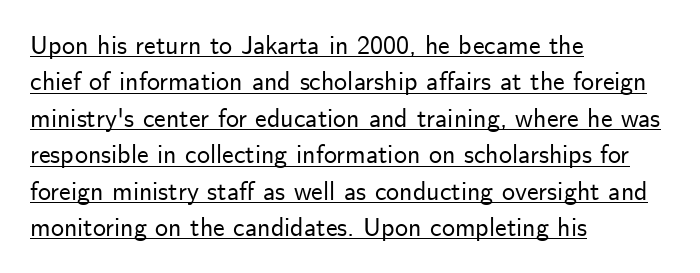
Q: Is the text italic (slanted)? A: No, it is upright.
Q: Is the text underlined? A: Yes.
Q: How is the paragraph aligned? A: Left-aligned.
Q: Is the spacing between letters normal or unusually wide? A: Normal.
Q: Is the spacing between lines tight, normal or loose? A: Normal.
